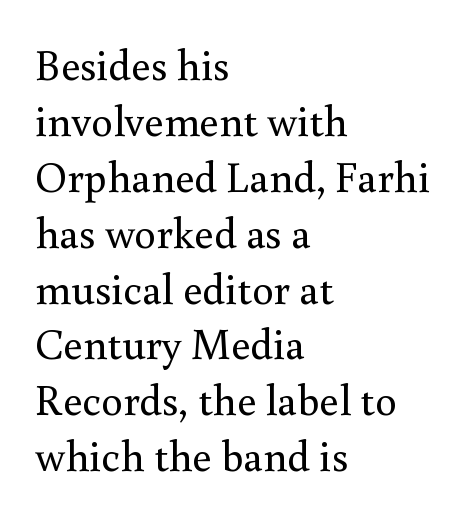
{"serif": "yes", "italic": "no", "bold": "no", "weight": "regular", "width": "normal", "stroke_contrast": "medium", "x_height": "small", "monospaced": "no", "underline": "no", "align": "left", "line_spacing": "normal", "line_spacing_ratio": 1.3, "letter_spacing": "normal", "letter_spacing_em": 0.0, "glyph_px": 43}
